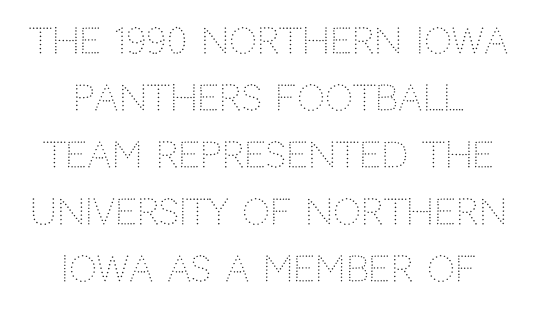
The image shows 35 px light sans-serif type, upright; set centered, normal line spacing (1.63x), normal letter spacing, not underlined; low stroke contrast and a large x-height.
